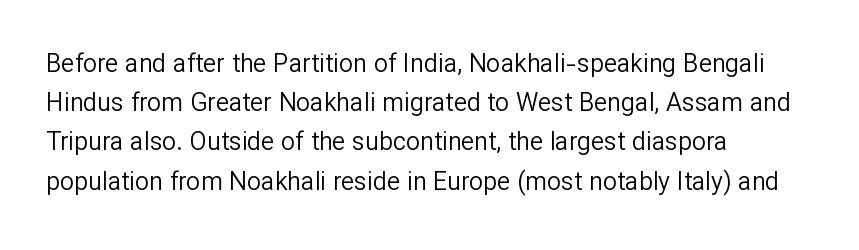
Is this a heavy cut? Hardly; it is regular or lighter. In CSS terms this would be text-align: left. Words appear dense and cohesive because spacing is normal. The gap between lines stays unmarked. Reading down the column, the eye jumps a familiar distance to each next line. This is roman type, the default non-slanted kind.
